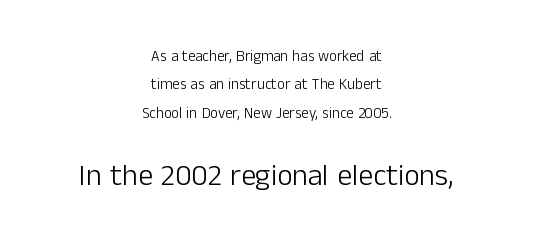
Q: Is the text bold? A: No.
Q: Is the text italic (slanted)? A: No, it is upright.
Q: Is the typeface a serif or a sans-serif typeface? A: Sans-serif.
Q: Is the text underlined? A: No.
Q: How is the paragraph aligned? A: Centered.
Q: Is the spacing between letters normal or unusually wide? A: Normal.
Q: Which block of text is set in a larger size, the first (top) or the second (bottom)? A: The second (bottom) one.
Q: Width (condensed, normal, or wide)? A: Normal.
Q: Stroke contrast? A: Low.
Q: x-height? A: Medium.
Q: Monospaced? A: No.
